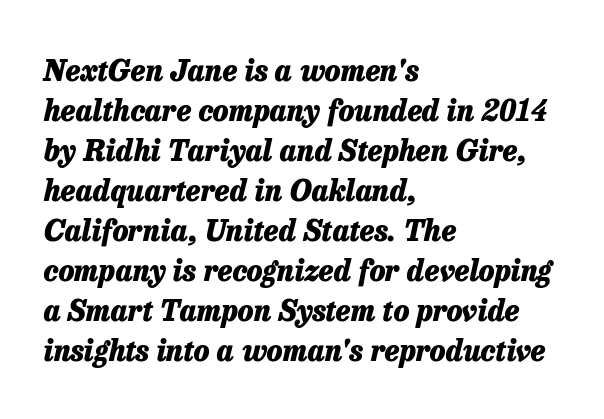
Q: Is the text bold? A: Yes.
Q: Is the text italic (slanted)? A: Yes, it leans right by about 13 degrees.
Q: Is the text underlined? A: No.
Q: How is the paragraph aligned? A: Left-aligned.
Q: Is the spacing between letters normal or unusually wide? A: Normal.
Q: Is the spacing between lines tight, normal or loose? A: Normal.
Q: Width (condensed, normal, or wide)? A: Normal.
Q: Stroke contrast? A: Low.
Q: x-height? A: Medium.
Q: Monospaced? A: No.
